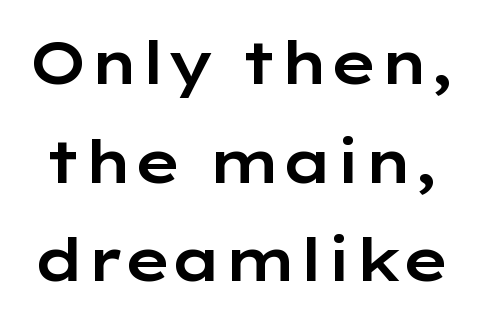
These lines were composed using upright roman letters. The rendering uses natural spacing where letterforms have individual widths. Anything drawn beneath the words? Only blank space. Serif or sans? Sans — the stroke terminals are bare. The face used here is rendered with its standard letterfit. Each new line begins a customary step beneath the previous one.
